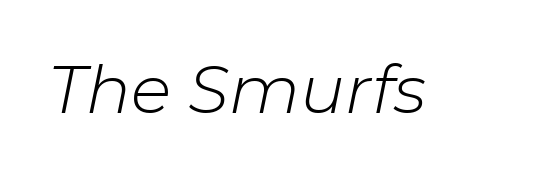
{"italic": "yes", "lean": "right", "slant_degrees": 11, "bold": "no", "weight": "light", "width": "normal", "stroke_contrast": "low", "x_height": "medium", "monospaced": "no", "underline": "no", "letter_spacing": "normal", "letter_spacing_em": 0.0, "glyph_px": 67}
